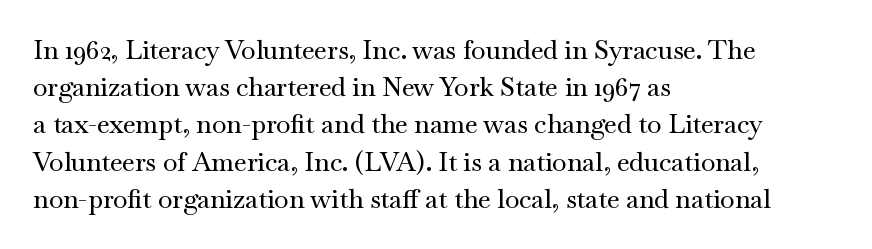
The passage is arranged the way most books set body copy — flush left. No extra tracking has been applied to these lines. You can tell it's not italic because the verticals are truly vertical. The leading is moderate, giving the passage an even texture. The specimen omits any rule beneath the text block's lines.
